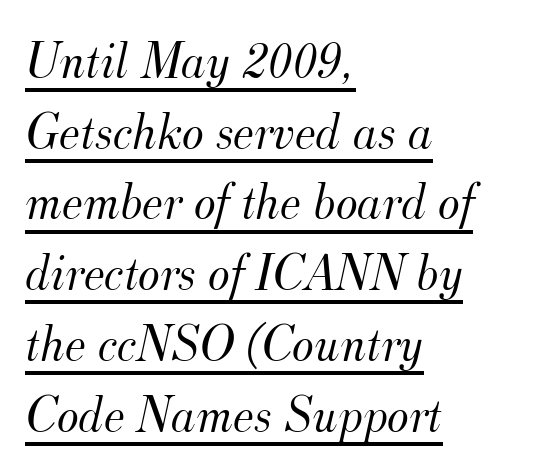
The image shows 52 px light serif type, italic (leaning right); set left-aligned, normal line spacing (1.36x), normal letter spacing, underlined; medium stroke contrast and a small x-height.
